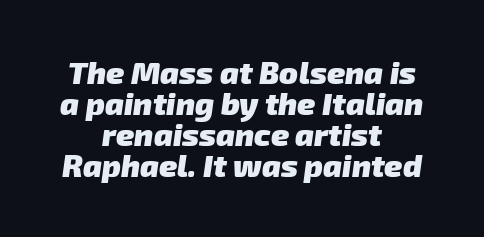
The image shows 31 px heavy sans-serif type; set centered, tight line spacing (1.0x), normal letter spacing, not underlined; low stroke contrast and a medium x-height.
